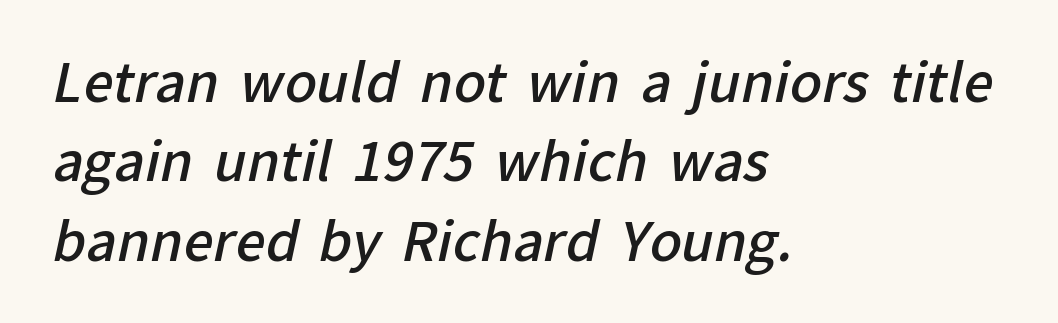
{"serif": "no", "bold": "semi", "weight": "semibold", "width": "normal", "stroke_contrast": "low", "x_height": "medium", "monospaced": "no", "underline": "no", "align": "left", "line_spacing": "normal", "line_spacing_ratio": 1.5, "letter_spacing": "normal", "letter_spacing_em": 0.0, "glyph_px": 53}
